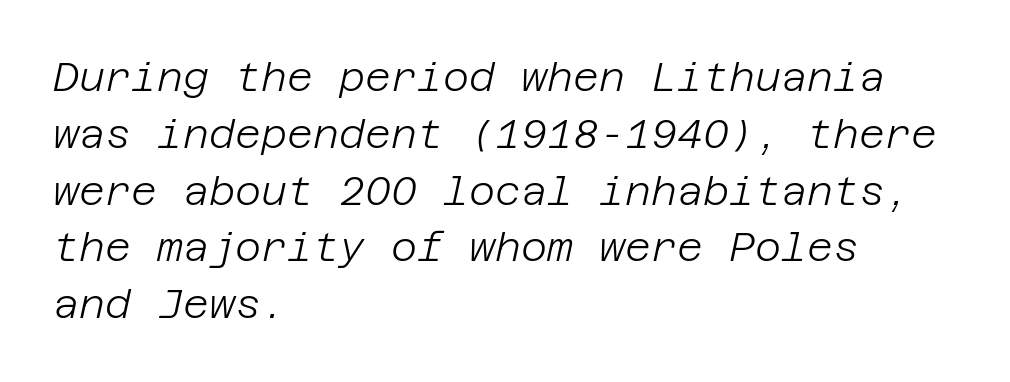
The image shows 40 px light type, italic (leaning right); set left-aligned, normal line spacing (1.42x), normal letter spacing, not underlined; low stroke contrast and a large x-height.
